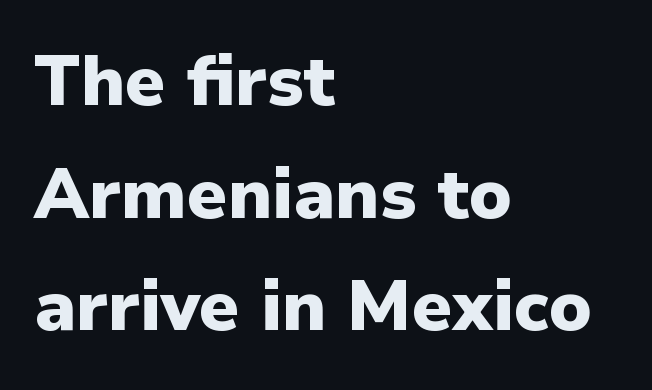
The image shows 70 px heavy sans-serif type, upright; set left-aligned, normal line spacing (1.61x), normal letter spacing, not underlined; low stroke contrast and a medium x-height.
